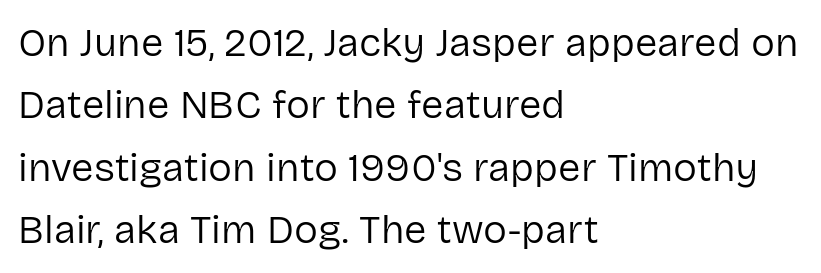
{"serif": "no", "italic": "no", "bold": "no", "weight": "regular", "width": "normal", "stroke_contrast": "low", "x_height": "medium", "monospaced": "no", "underline": "no", "align": "left", "line_spacing": "normal", "line_spacing_ratio": 1.56, "letter_spacing": "normal", "letter_spacing_em": 0.0, "glyph_px": 40}
